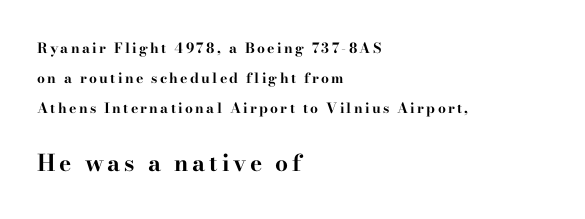
Every row of glyphs begins at an identical x-position on the left. Here the second block reads like a headline and the first like body copy. The font is running at its bold setting. The rendering uses a large line-height, opening up the rows.
